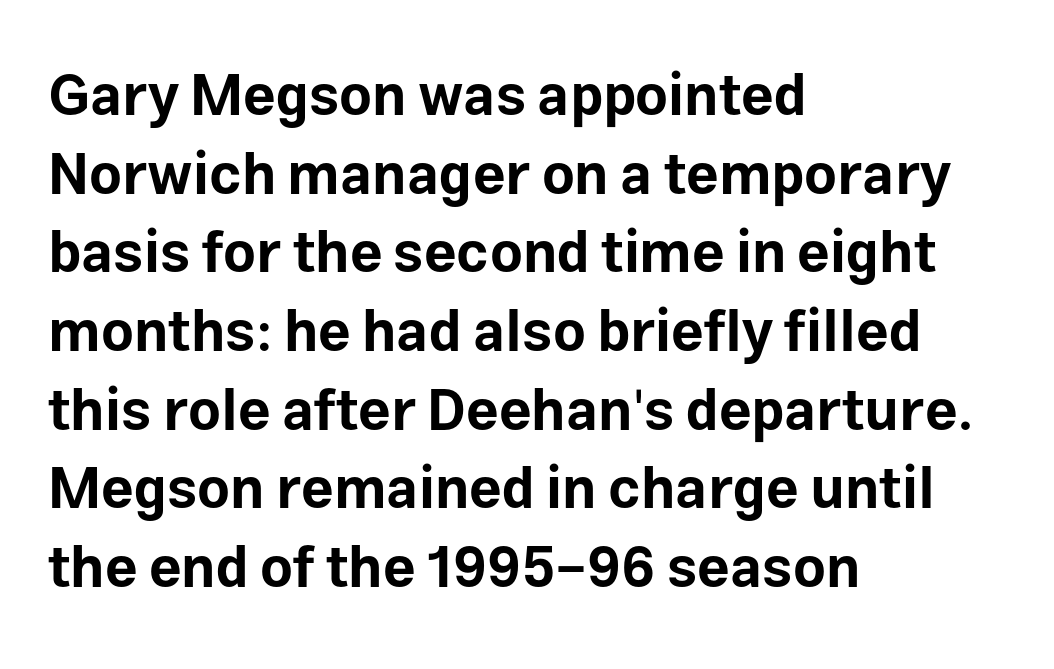
The image shows 57 px bold sans-serif type, upright; set left-aligned, normal line spacing (1.38x), normal letter spacing, not underlined; low stroke contrast and a medium x-height.
